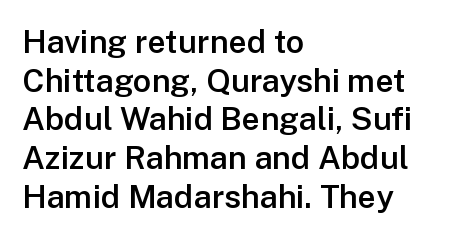
{"serif": "no", "italic": "no", "bold": "semi", "weight": "semibold", "width": "normal", "stroke_contrast": "low", "x_height": "medium", "monospaced": "no", "underline": "no", "align": "left", "line_spacing_ratio": 1.21, "letter_spacing": "normal", "letter_spacing_em": 0.0, "glyph_px": 32}
